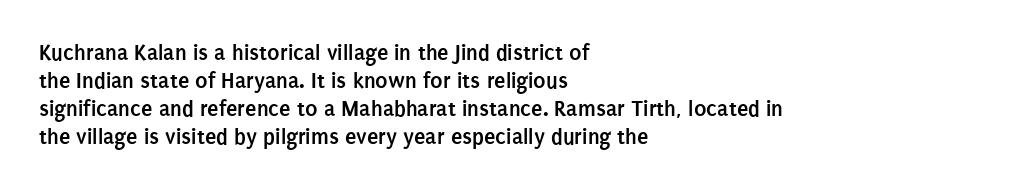
{"italic": "no", "bold": "yes", "underline": "no", "align": "left", "line_spacing_ratio": 1.22, "letter_spacing": "normal", "letter_spacing_em": 0.0, "glyph_px": 23}
